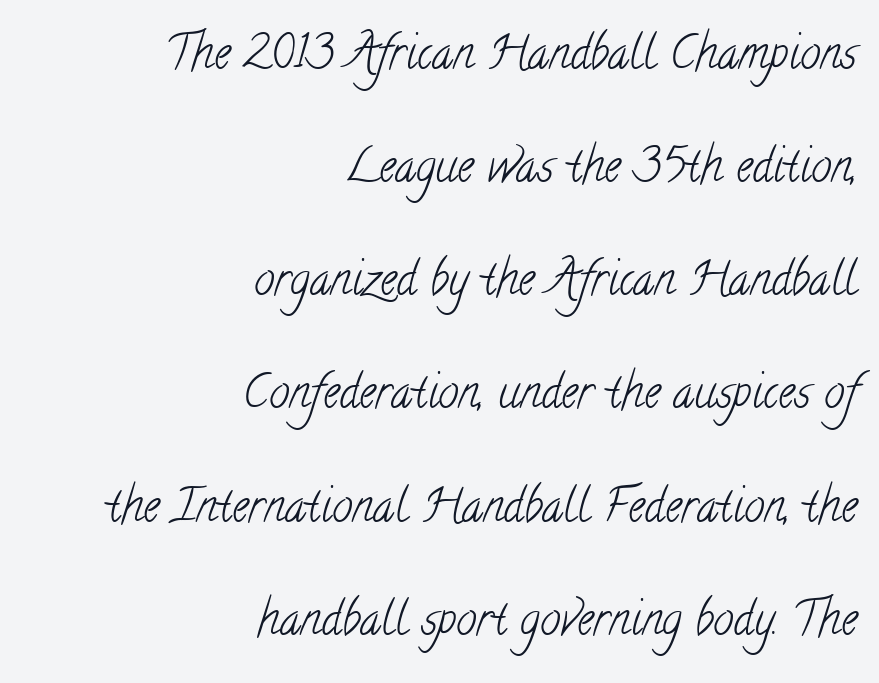
{"bold": "no", "weight": "light", "width": "condensed", "stroke_contrast": "low", "x_height": "small", "monospaced": "no", "underline": "no", "align": "right", "line_spacing": "loose", "line_spacing_ratio": 2.46, "letter_spacing": "normal", "letter_spacing_em": 0.0, "glyph_px": 46}
